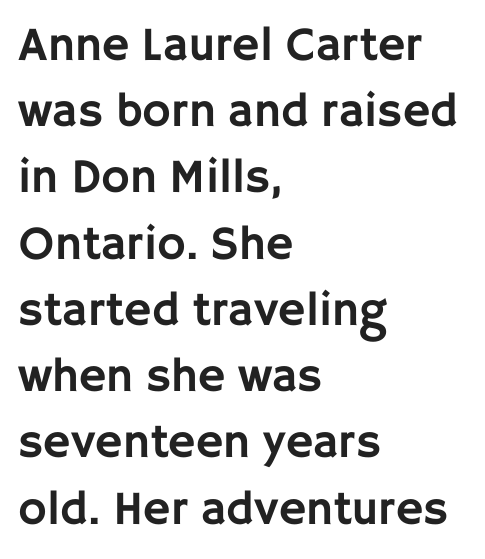
{"serif": "no", "italic": "no", "width": "normal", "stroke_contrast": "low", "x_height": "large", "monospaced": "no", "underline": "no", "align": "left", "line_spacing": "normal", "line_spacing_ratio": 1.38, "letter_spacing": "normal", "letter_spacing_em": 0.0, "glyph_px": 48}
